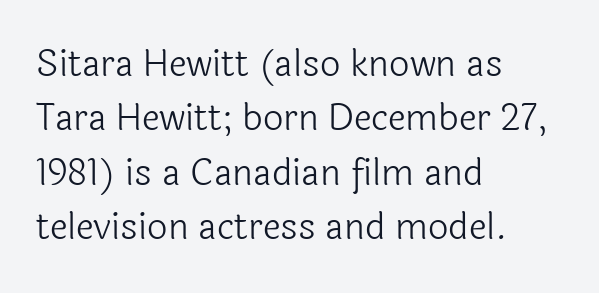
The image shows 36 px light sans-serif type, upright; set left-aligned, normal line spacing (1.51x), normal letter spacing, not underlined; a medium x-height.
